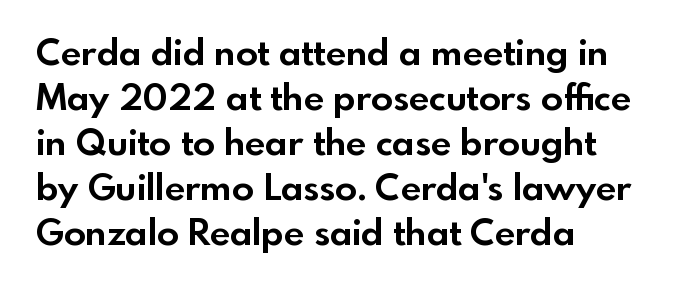
In terms of weight, the rendering is a true, heavy bold. The face used here is a sans, in the tradition of grotesques and geometrics. Each letter keeps its own natural width here, so spacing adapts to shape. This sample uses plain, unmodified letter spacing.
